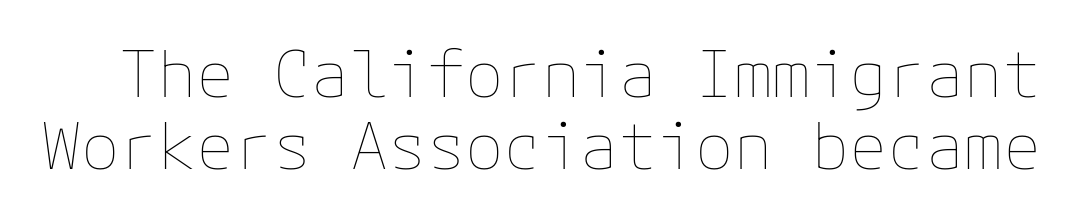
The weight tops out at a normal text grade. Cramped leading. Letter spacing: default. Vertical strokes here are truly vertical.
